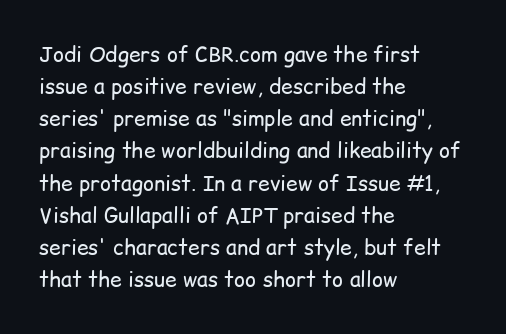
The image shows 21 px text type, upright; set left-aligned, normal line spacing (1.53x), normal letter spacing, not underlined.
